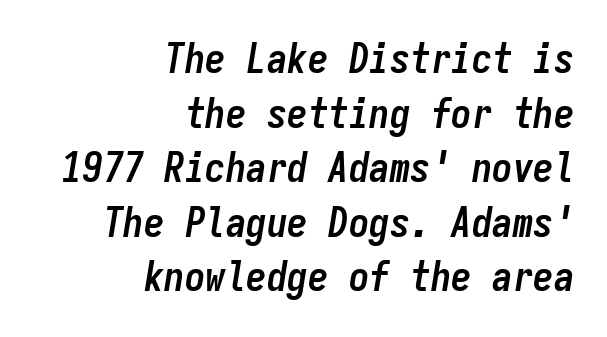
{"italic": "yes", "lean": "right", "slant_degrees": 9, "bold": "yes", "weight": "semibold", "width": "condensed", "stroke_contrast": "low", "x_height": "medium", "monospaced": "yes", "underline": "no", "align": "right", "line_spacing": "normal", "line_spacing_ratio": 1.33, "letter_spacing": "normal", "letter_spacing_em": 0.0, "glyph_px": 41}
